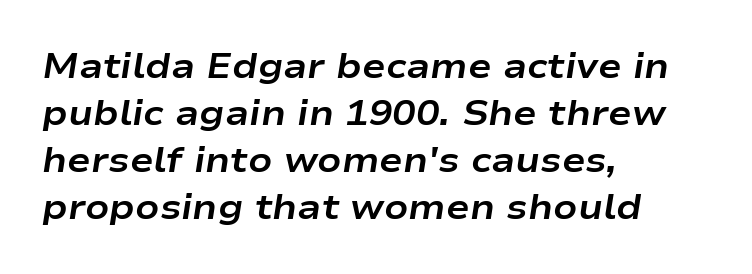
Spacing between characters is what you'd get straight out of the box. Each letter keeps its own natural width here, so spacing adapts to shape. Has an underline been added? It has not. Quick note: italic. Caption: multi-line text, flush left, ragged right.
